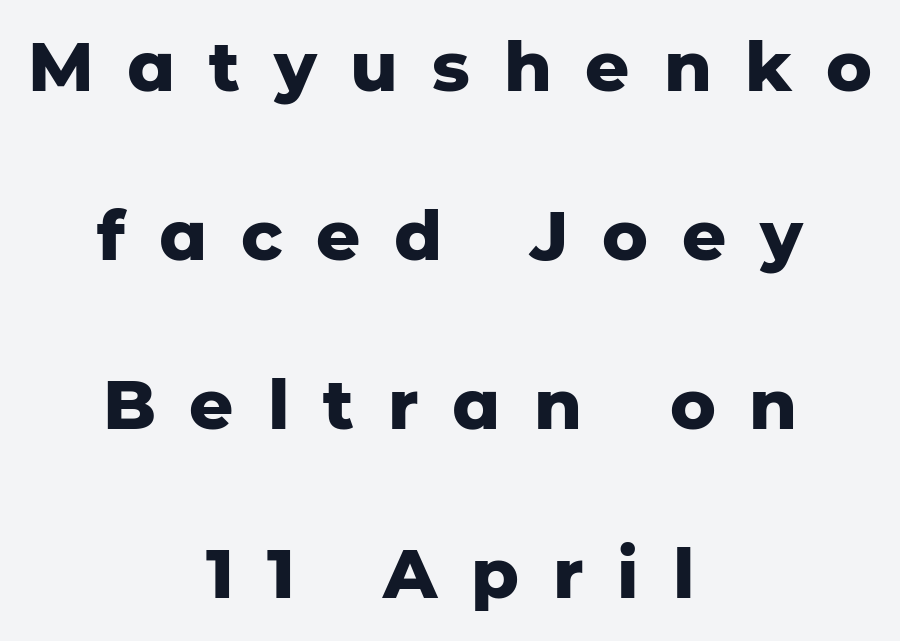
{"serif": "no", "italic": "no", "bold": "yes", "weight": "heavy", "width": "normal", "stroke_contrast": "low", "x_height": "medium", "monospaced": "no", "underline": "no", "align": "center", "line_spacing": "loose", "line_spacing_ratio": 2.45, "letter_spacing": "wide", "letter_spacing_em": 0.49, "glyph_px": 69}
